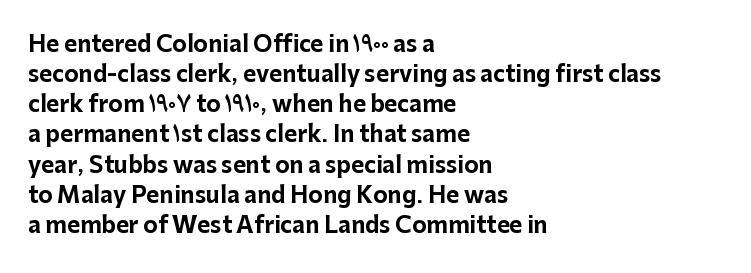
{"italic": "no", "bold": "yes", "underline": "no", "align": "left", "line_spacing": "normal", "line_spacing_ratio": 1.37, "letter_spacing": "normal", "letter_spacing_em": 0.0, "glyph_px": 22}
